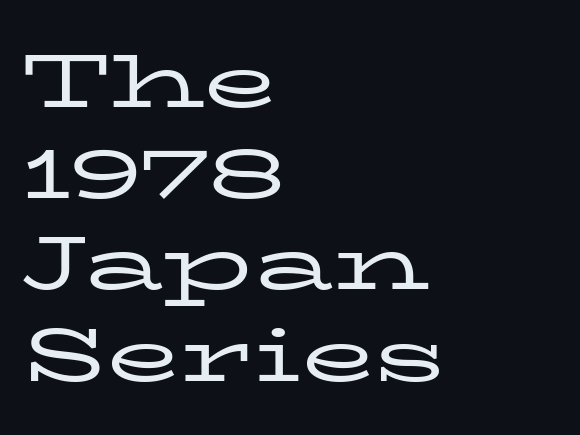
The image shows 76 px regular-weight, wide serif type, upright; set left-aligned, line spacing 1.2x, normal letter spacing, not underlined; low stroke contrast and a medium x-height.
